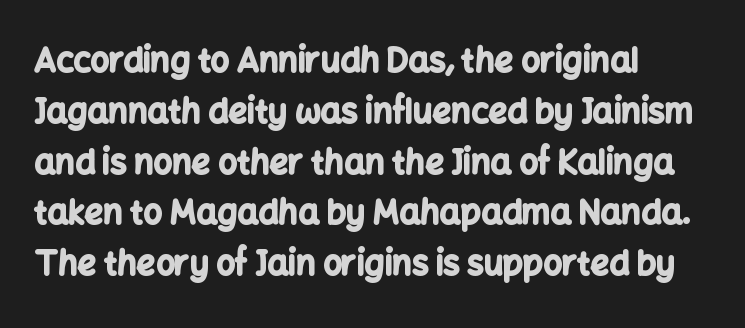
How are the letters spaced? Ordinarily, with no added tracking. The space directly below the letters is spotless. Reading down the block, your eye returns to a fixed left position each line. Chunky letters — that's bold for sure.
